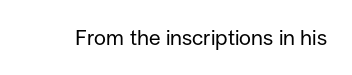
The image shows 21 px text type, upright; set normal letter spacing, not underlined.
